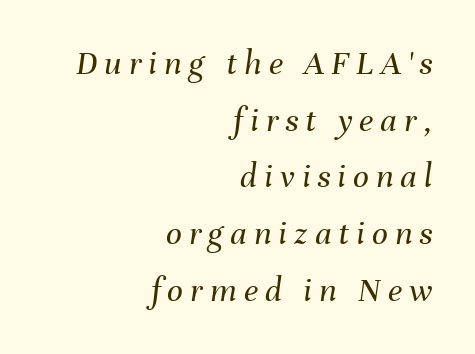
A typesetter would mark this as italic. Caption: face not bold, strokes unweighted. Here the glyphs are tracked loosely, breaking word shapes into spaced letters. The lines sit at an ordinary, default distance from one another.
